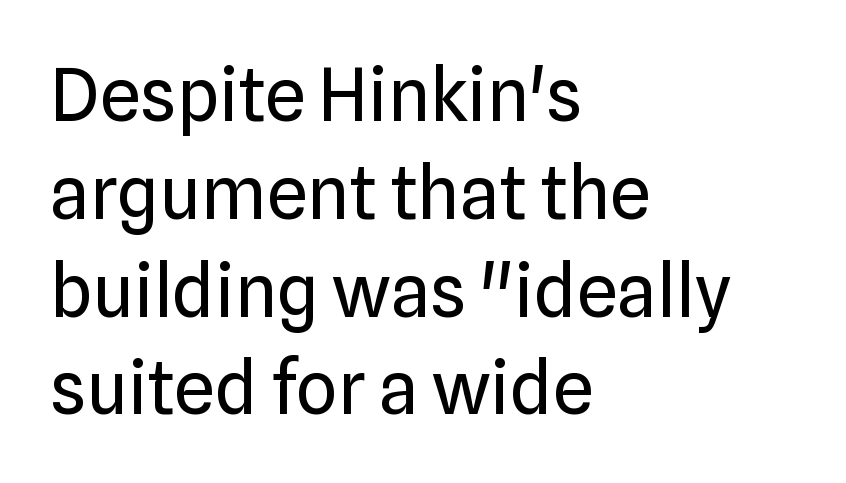
Each row of text sits above clean, open space. Note: no serifs on the glyphs. In terms of letterspacing, this is plain default setting. The lines sit at an ordinary, default distance from one another.
